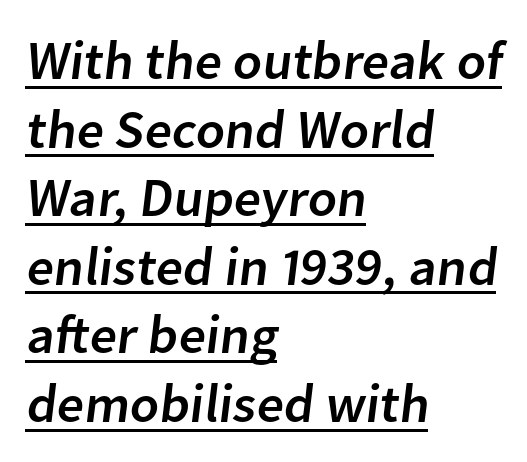
The image shows 54 px sans-serif type; set left-aligned, normal line spacing (1.27x), normal letter spacing, underlined; low stroke contrast and a medium x-height.
